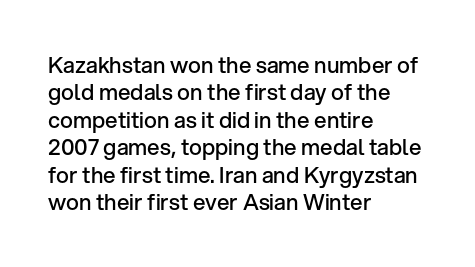
Q: Is the text bold? A: Semi-bold.
Q: Is the text italic (slanted)? A: No, it is upright.
Q: Is the text underlined? A: No.
Q: How is the paragraph aligned? A: Left-aligned.
Q: Is the spacing between letters normal or unusually wide? A: Normal.
Q: Is the spacing between lines tight, normal or loose? A: Normal.
